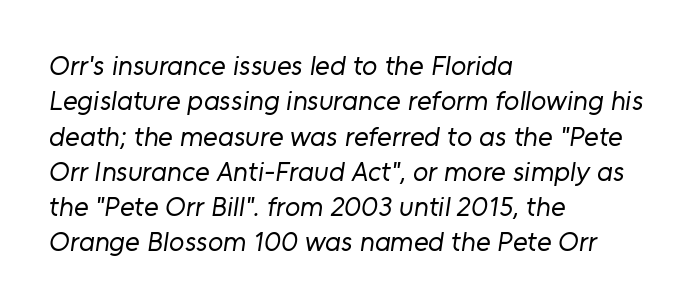
The image shows 28 px regular-weight sans-serif type; set left-aligned, normal line spacing (1.26x), normal letter spacing, not underlined; low stroke contrast and a medium x-height.
